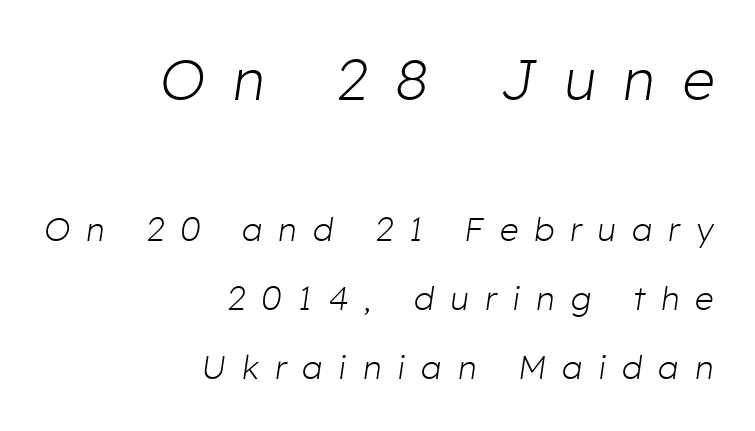
Q: Is the text bold? A: No.
Q: Is the text italic (slanted)? A: Yes, it leans right by about 8 degrees.
Q: Is the text underlined? A: No.
Q: How is the paragraph aligned? A: Right-aligned.
Q: Is the spacing between letters normal or unusually wide? A: Unusually wide.
Q: Is the spacing between lines tight, normal or loose? A: Loose.
Q: Which block of text is set in a larger size, the first (top) or the second (bottom)? A: The first (top) one.
Q: Width (condensed, normal, or wide)? A: Normal.
Q: Stroke contrast? A: Low.
Q: x-height? A: Medium.
Q: Monospaced? A: No.
